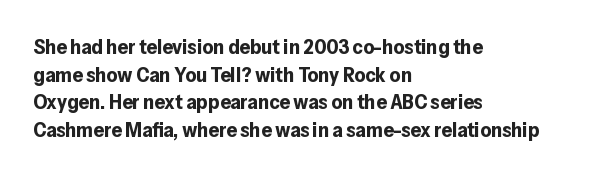
The image shows 21 px bold type, upright; set left-aligned, normal line spacing (1.32x), normal letter spacing, not underlined.
